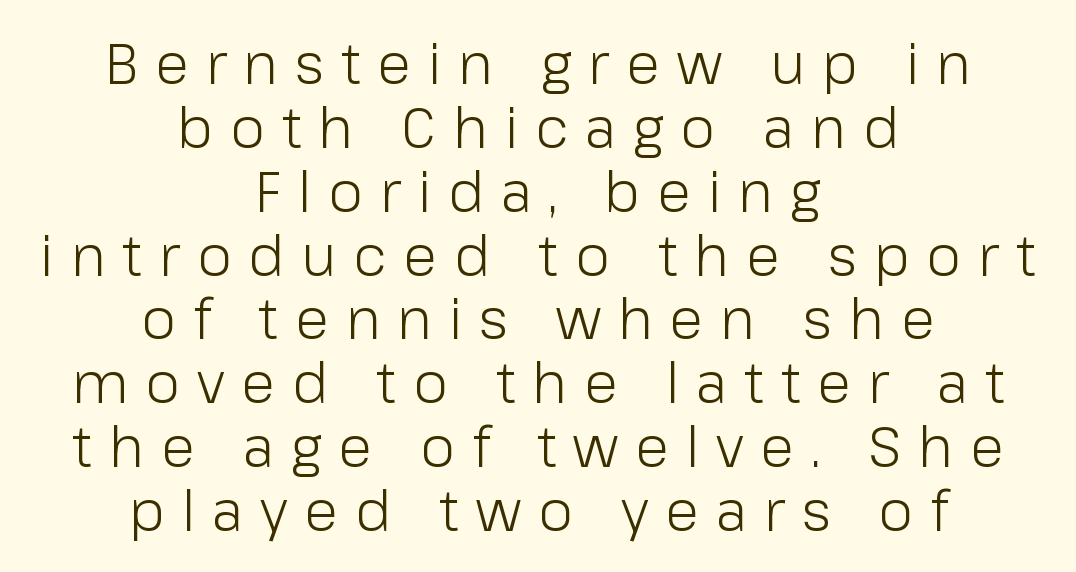
The image shows 56 px light sans-serif type, upright; set centered, tight line spacing (1.14x), unusually wide letter spacing (+0.3 em), not underlined; low stroke contrast and a medium x-height.
